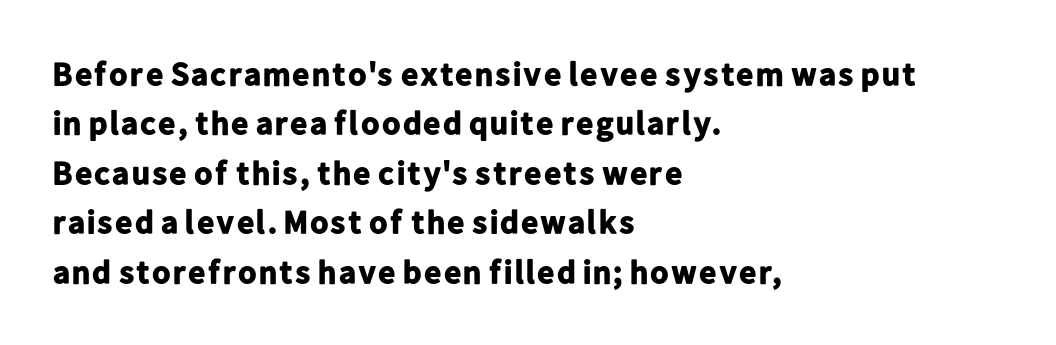
The lettering stays uniformly vertical, giving the passage a roman look. The type is set solid horizontally, with unmodified tracking. This sample has the flowing, uneven cadence of proportional lettering. These lines are set flush left with a ragged right edge. Honestly, there is no underline to notice here at all.
